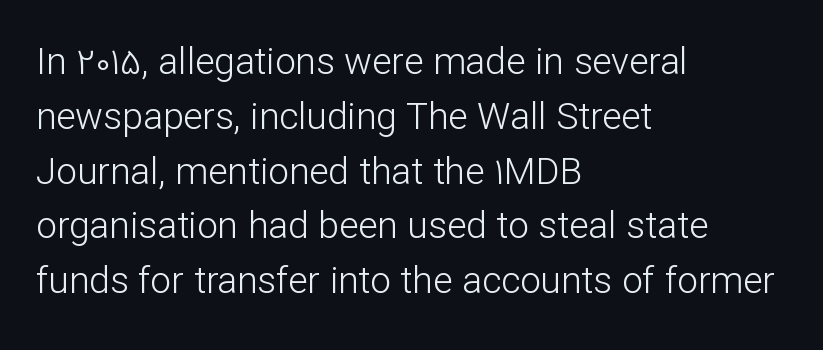
{"serif": "no", "italic": "no", "bold": "no", "weight": "light", "width": "normal", "stroke_contrast": "low", "x_height": "medium", "monospaced": "no", "underline": "no", "align": "left", "line_spacing": "normal", "line_spacing_ratio": 1.48, "letter_spacing": "normal", "letter_spacing_em": 0.0, "glyph_px": 37}
